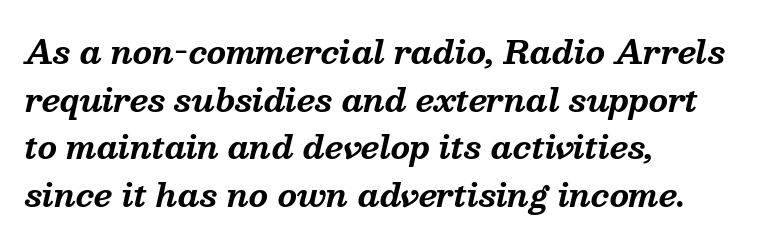
The image shows 31 px bold serif type, italic (leaning right); set left-aligned, normal line spacing (1.54x), normal letter spacing, not underlined; medium stroke contrast and a medium x-height.
